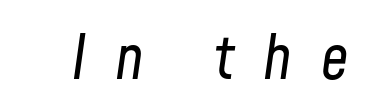
Q: Is the text bold? A: No.
Q: Is the text italic (slanted)? A: Yes, it leans right by about 8 degrees.
Q: Is the text underlined? A: No.
Q: Is the spacing between letters normal or unusually wide? A: Unusually wide.
Q: Width (condensed, normal, or wide)? A: Condensed.
Q: Stroke contrast? A: Low.
Q: x-height? A: Medium.
Q: Monospaced? A: No.
